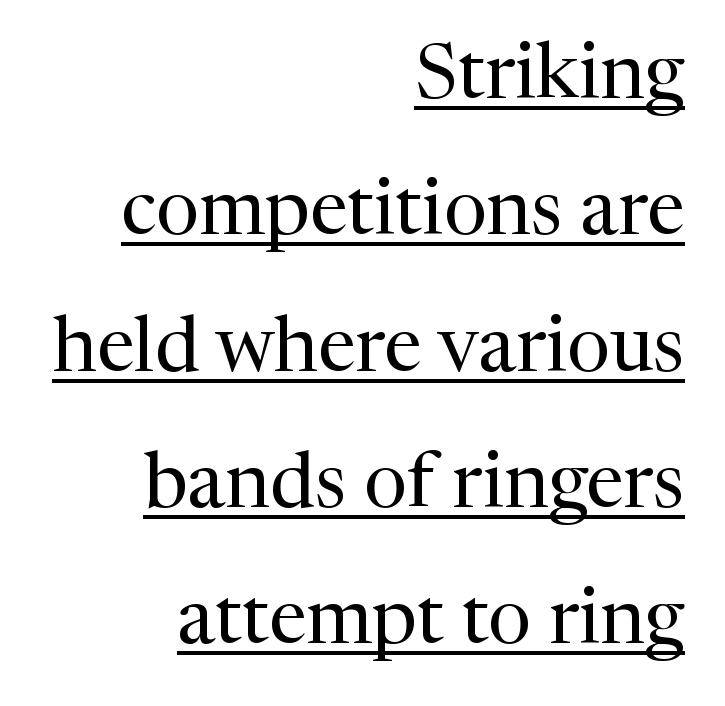
Is the letter spacing exaggerated? No — it looks like the ordinary default. You could not count columns in this text — the font is proportionally spaced. Like a heading marked for emphasis, these lines bear an underscore. This is not heavy type; no bold has been used. Stroke terminals: seriffed. The compositor pushed each line to the right boundary.
